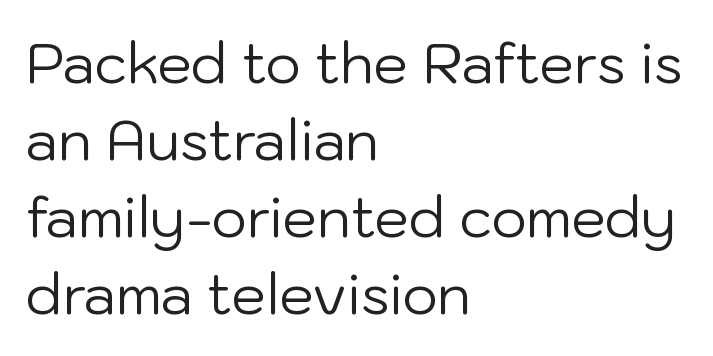
Q: Is the text bold? A: No.
Q: Is the text italic (slanted)? A: No, it is upright.
Q: Is the typeface a serif or a sans-serif typeface? A: Sans-serif.
Q: Is the text underlined? A: No.
Q: How is the paragraph aligned? A: Left-aligned.
Q: Is the spacing between letters normal or unusually wide? A: Normal.
Q: Is the spacing between lines tight, normal or loose? A: Normal.
Q: Width (condensed, normal, or wide)? A: Normal.
Q: Stroke contrast? A: Low.
Q: x-height? A: Medium.
Q: Monospaced? A: No.
